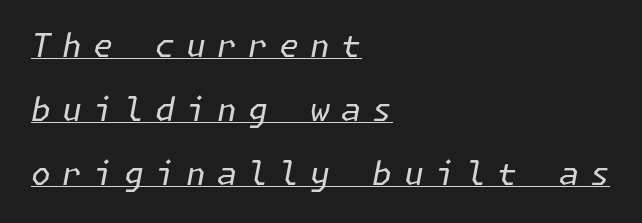
The letters are slanted; this is an italic face. One glance says open: line gaps are wider than usual. Underlined type. The letters look calm and open, with moderate or lighter stems.
